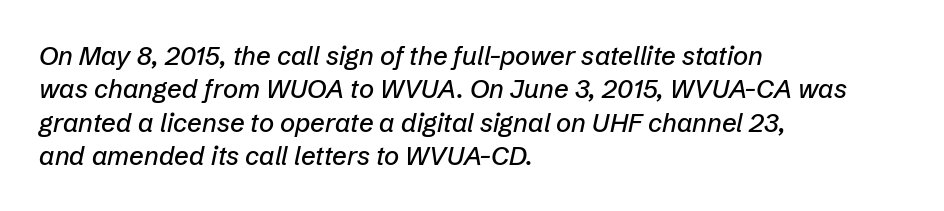
{"italic": "yes", "lean": "right", "slant_degrees": 12, "underline": "no", "align": "left", "line_spacing": "normal", "line_spacing_ratio": 1.28, "letter_spacing": "normal", "letter_spacing_em": 0.0, "glyph_px": 26}
